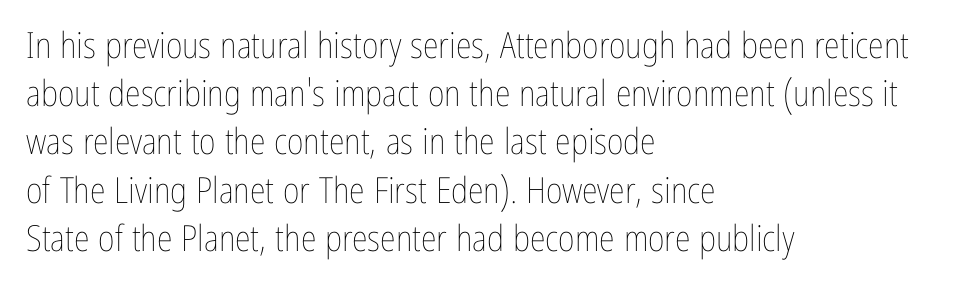
{"italic": "no", "bold": "no", "weight": "thin", "width": "condensed", "stroke_contrast": "low", "x_height": "medium", "monospaced": "no", "underline": "no", "align": "left", "line_spacing": "normal", "line_spacing_ratio": 1.34, "letter_spacing": "normal", "letter_spacing_em": 0.0, "glyph_px": 36}
